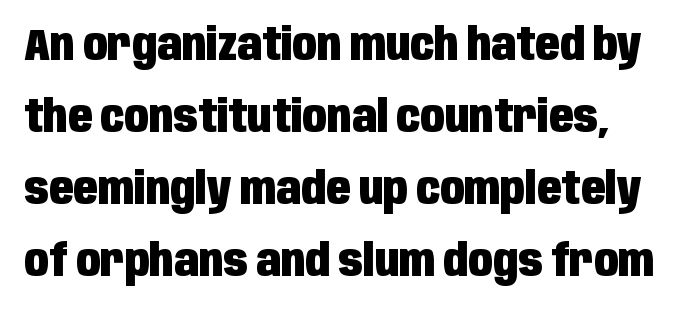
{"serif": "no", "italic": "no", "bold": "yes", "weight": "heavy", "width": "condensed", "stroke_contrast": "low", "x_height": "large", "monospaced": "no", "underline": "no", "line_spacing": "normal", "line_spacing_ratio": 1.6, "letter_spacing": "normal", "letter_spacing_em": 0.0, "glyph_px": 45}
